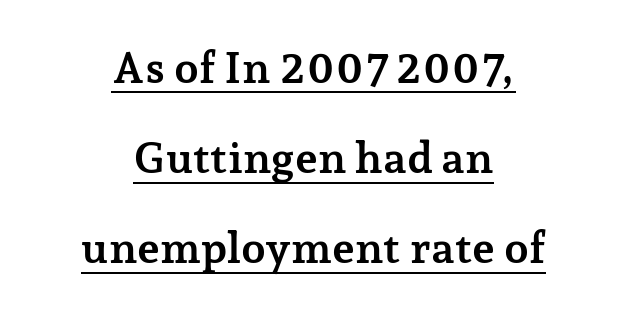
The image shows 44 px semibold serif type, upright; set centered, loose line spacing (2.05x), normal letter spacing, underlined; low stroke contrast and a medium x-height.
